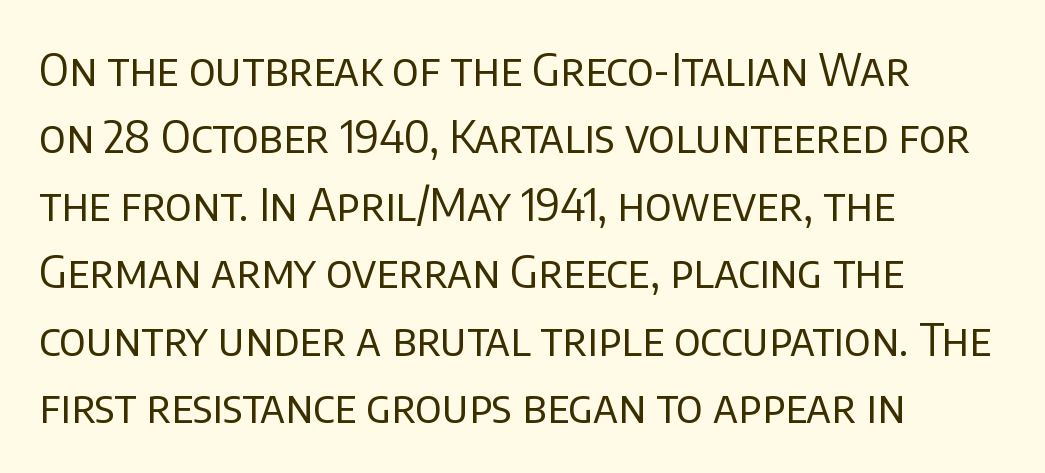
The font family rendered here belongs to the sans-serif group. Anything drawn beneath the words? Only blank space. Characters remain perfectly vertical along every line. These lines sit exactly where default settings would place them. Spacing verdict: proportional, widths tailored to each character. A light-to-regular cut is what we see here.
